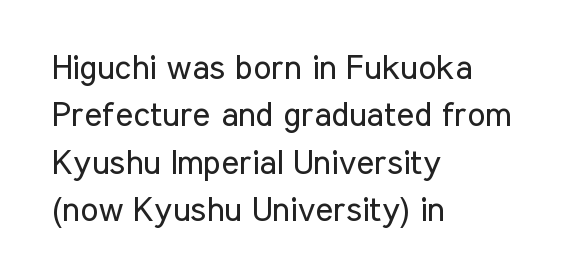
Spacing verdict: proportional, widths tailored to each character. Nobody touched the tracking dial on this one. Anything drawn beneath the words? Only blank space. The characters display no serif detailing; their extremities are plain.
